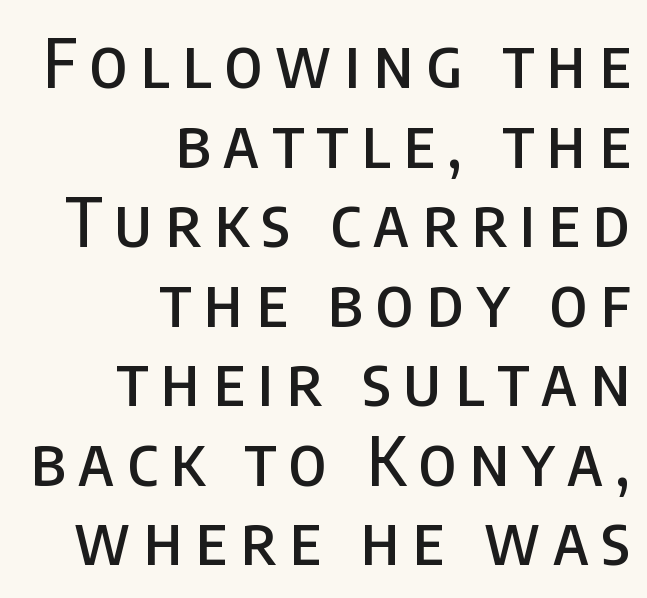
Q: Is the text italic (slanted)? A: No, it is upright.
Q: Is the typeface a serif or a sans-serif typeface? A: Sans-serif.
Q: Is the text underlined? A: No.
Q: How is the paragraph aligned? A: Right-aligned.
Q: Width (condensed, normal, or wide)? A: Condensed.
Q: Stroke contrast? A: Low.
Q: x-height? A: Large.
Q: Monospaced? A: No.
